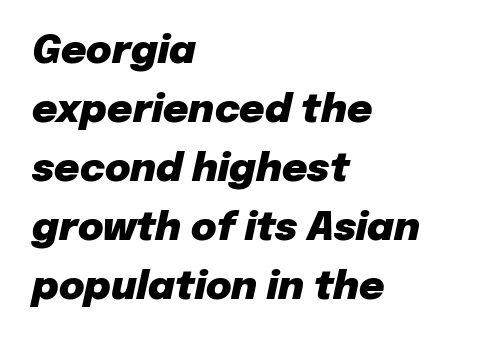
Q: Is the text bold? A: Yes.
Q: Is the text italic (slanted)? A: Yes, it leans right by about 12 degrees.
Q: Is the text underlined? A: No.
Q: How is the paragraph aligned? A: Left-aligned.
Q: Is the spacing between letters normal or unusually wide? A: Normal.
Q: Is the spacing between lines tight, normal or loose? A: Normal.
Q: Width (condensed, normal, or wide)? A: Normal.
Q: Stroke contrast? A: Low.
Q: x-height? A: Medium.
Q: Monospaced? A: No.
